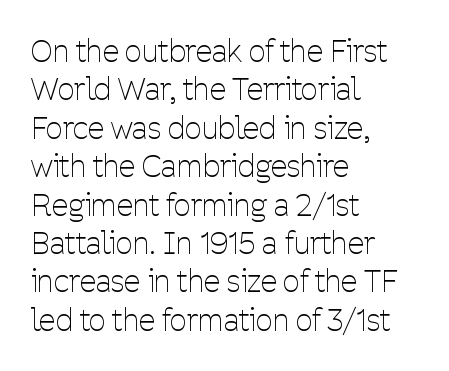
Q: Is the text bold? A: No.
Q: Is the text italic (slanted)? A: No, it is upright.
Q: Is the typeface a serif or a sans-serif typeface? A: Sans-serif.
Q: Is the text underlined? A: No.
Q: How is the paragraph aligned? A: Left-aligned.
Q: Is the spacing between letters normal or unusually wide? A: Normal.
Q: Is the spacing between lines tight, normal or loose? A: Normal.
Q: Width (condensed, normal, or wide)? A: Condensed.
Q: Stroke contrast? A: Low.
Q: x-height? A: Medium.
Q: Monospaced? A: No.
